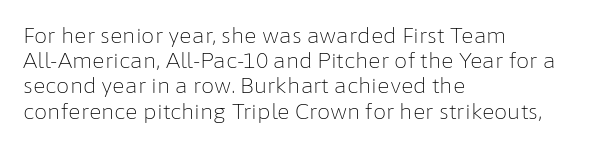
Q: Is the text bold? A: No.
Q: Is the text italic (slanted)? A: No, it is upright.
Q: Is the text underlined? A: No.
Q: How is the paragraph aligned? A: Left-aligned.
Q: Is the spacing between letters normal or unusually wide? A: Normal.
